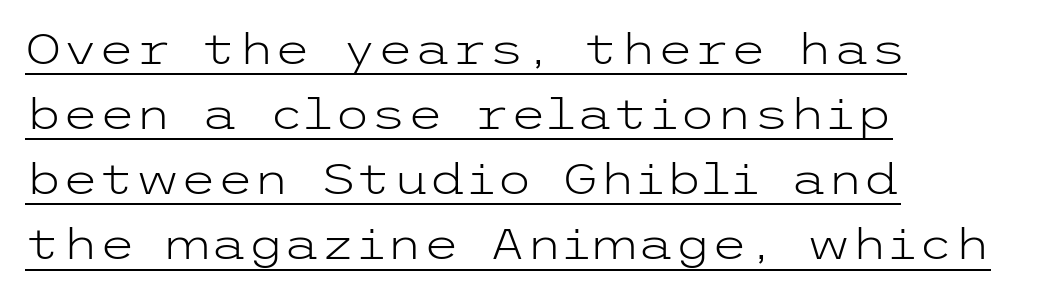
Q: Is the text bold? A: No.
Q: Is the text italic (slanted)? A: No, it is upright.
Q: Is the typeface a serif or a sans-serif typeface? A: Sans-serif.
Q: Is the text underlined? A: Yes.
Q: How is the paragraph aligned? A: Left-aligned.
Q: Is the spacing between letters normal or unusually wide? A: Normal.
Q: Is the spacing between lines tight, normal or loose? A: Normal.
Q: Width (condensed, normal, or wide)? A: Wide.
Q: Stroke contrast? A: Low.
Q: x-height? A: Medium.
